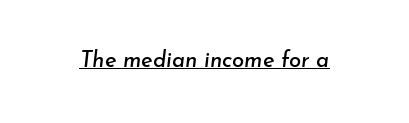
Q: Is the text italic (slanted)? A: Yes, it leans right by about 7 degrees.
Q: Is the text underlined? A: Yes.
Q: Is the spacing between letters normal or unusually wide? A: Normal.
